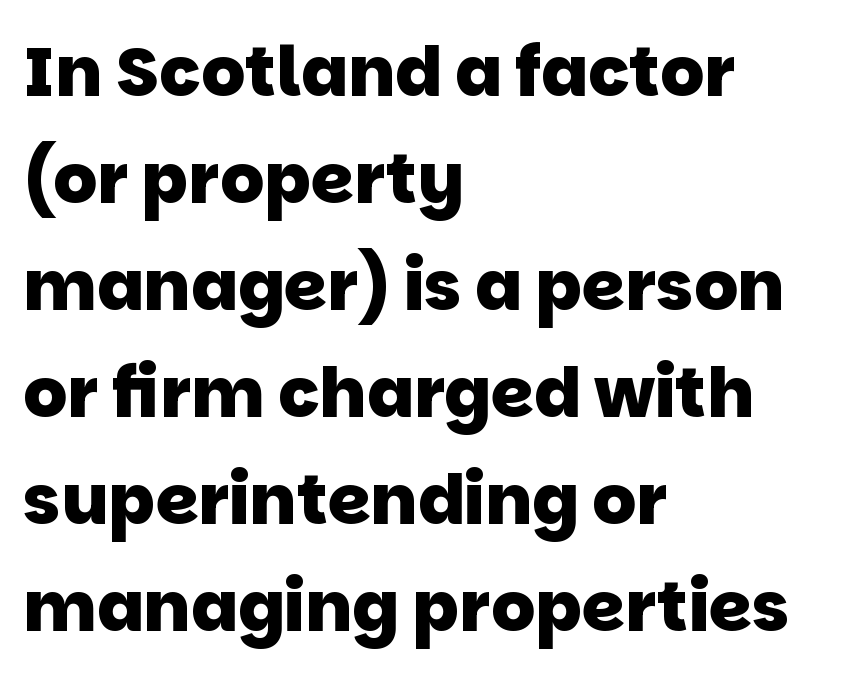
The area under the type is left untouched. What's the leading like? Ordinary, nothing unusual. In terms of letterform style, serifs are entirely absent. Is the block centered? No — it sits flush against the left margin.
